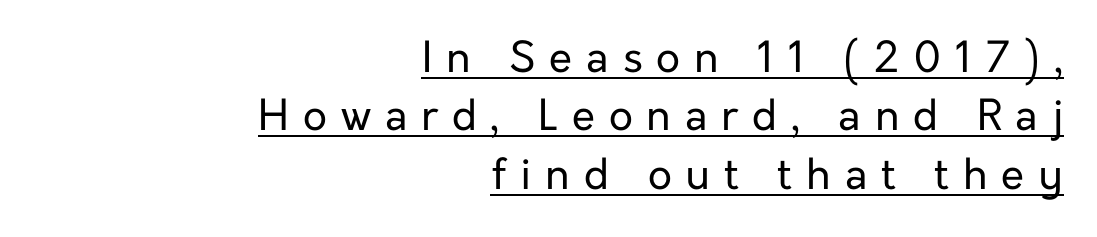
Q: Is the text bold? A: No.
Q: Is the text italic (slanted)? A: No, it is upright.
Q: Is the typeface a serif or a sans-serif typeface? A: Sans-serif.
Q: Is the text underlined? A: Yes.
Q: How is the paragraph aligned? A: Right-aligned.
Q: Is the spacing between letters normal or unusually wide? A: Unusually wide.
Q: Is the spacing between lines tight, normal or loose? A: Normal.
Q: Width (condensed, normal, or wide)? A: Normal.
Q: Stroke contrast? A: Low.
Q: x-height? A: Medium.
Q: Monospaced? A: No.
